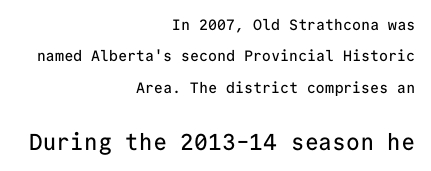
Q: Is the text italic (slanted)? A: No, it is upright.
Q: Is the text underlined? A: No.
Q: How is the paragraph aligned? A: Right-aligned.
Q: Is the spacing between letters normal or unusually wide? A: Normal.
Q: Is the spacing between lines tight, normal or loose? A: Loose.
Q: Which block of text is set in a larger size, the first (top) or the second (bottom)? A: The second (bottom) one.
